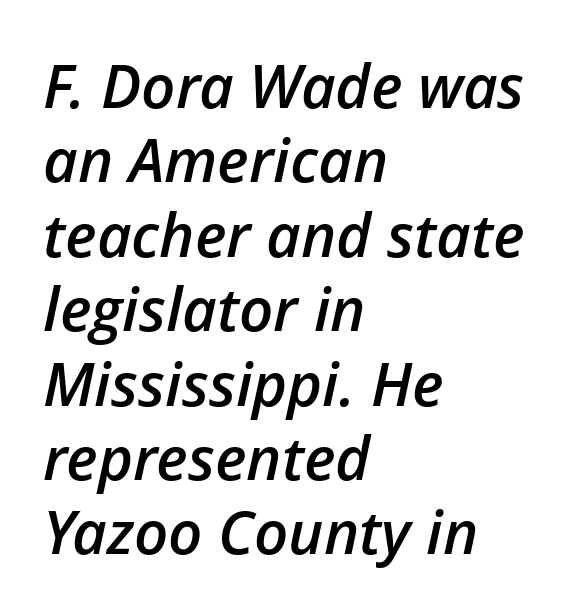
{"italic": "yes", "lean": "right", "slant_degrees": 12, "bold": "semi", "weight": "semibold", "width": "normal", "stroke_contrast": "low", "x_height": "medium", "monospaced": "no", "underline": "no", "align": "left", "line_spacing_ratio": 1.24, "letter_spacing": "normal", "letter_spacing_em": 0.0, "glyph_px": 60}
